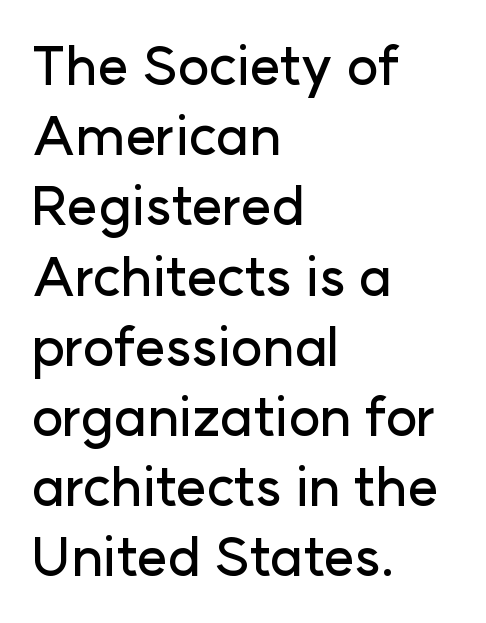
The image shows 54 px sans-serif type, upright; set left-aligned, normal line spacing (1.3x), normal letter spacing, not underlined; low stroke contrast and a medium x-height.
